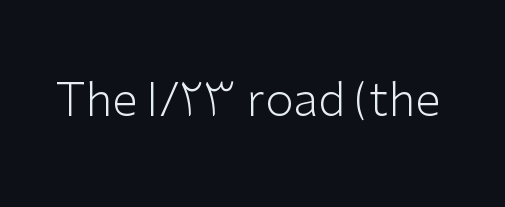
Q: Is the text bold? A: No.
Q: Is the text italic (slanted)? A: No, it is upright.
Q: Is the typeface a serif or a sans-serif typeface? A: Sans-serif.
Q: Is the text underlined? A: No.
Q: Is the spacing between letters normal or unusually wide? A: Normal.
Q: Width (condensed, normal, or wide)? A: Normal.
Q: Stroke contrast? A: Low.
Q: x-height? A: Medium.
Q: Monospaced? A: No.
